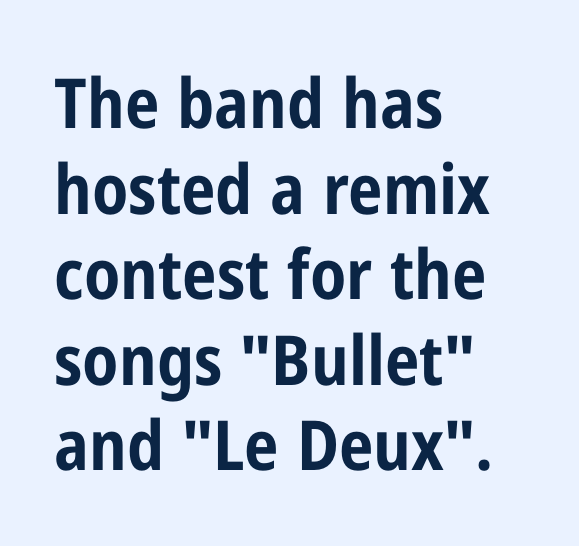
The image shows 69 px bold, condensed sans-serif type, upright; set left-aligned, line spacing 1.24x, normal letter spacing, not underlined; low stroke contrast and a medium x-height.
